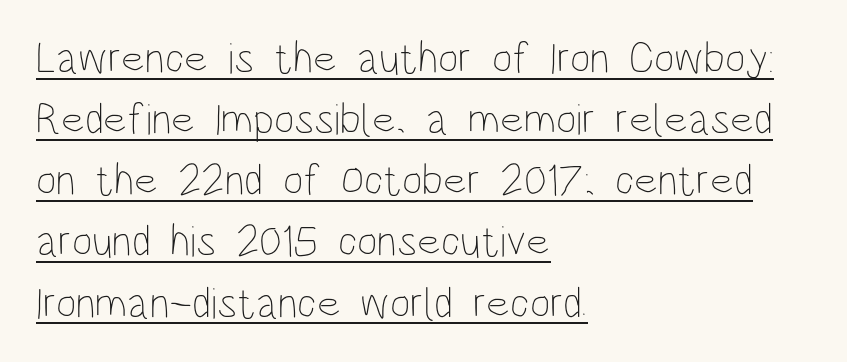
The line-height multiplier appears to be the usual default. It's the straight-up-and-down kind of type. The text block is weighted toward the left margin, trailing off unevenly rightward. Like a heading marked for emphasis, these lines bear an underscore. Heft: none added — not bold. Default kerning and tracking; the words read as compact shapes.
